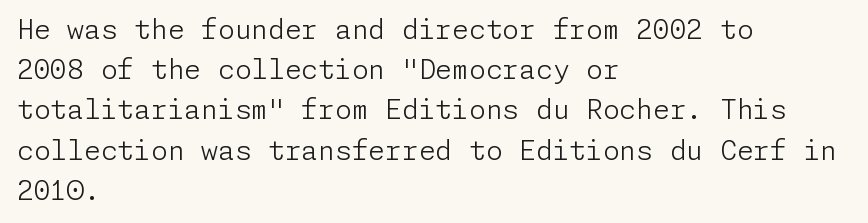
The image shows 27 px text type, upright; set left-aligned, normal line spacing (1.49x), normal letter spacing, not underlined.
